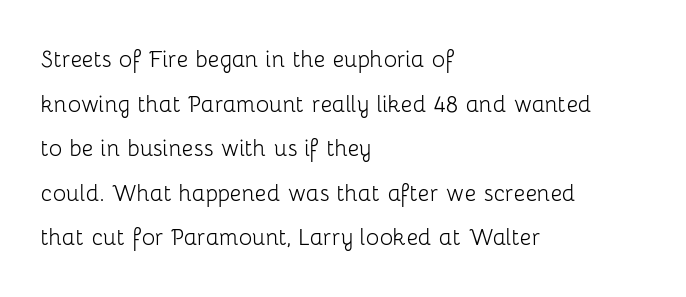
Q: Is the text bold? A: No.
Q: Is the text italic (slanted)? A: No, it is upright.
Q: Is the typeface a serif or a sans-serif typeface? A: Sans-serif.
Q: Is the text underlined? A: No.
Q: How is the paragraph aligned? A: Left-aligned.
Q: Is the spacing between letters normal or unusually wide? A: Normal.
Q: Is the spacing between lines tight, normal or loose? A: Normal.
Q: Width (condensed, normal, or wide)? A: Normal.
Q: Stroke contrast? A: Low.
Q: x-height? A: Medium.
Q: Monospaced? A: No.
